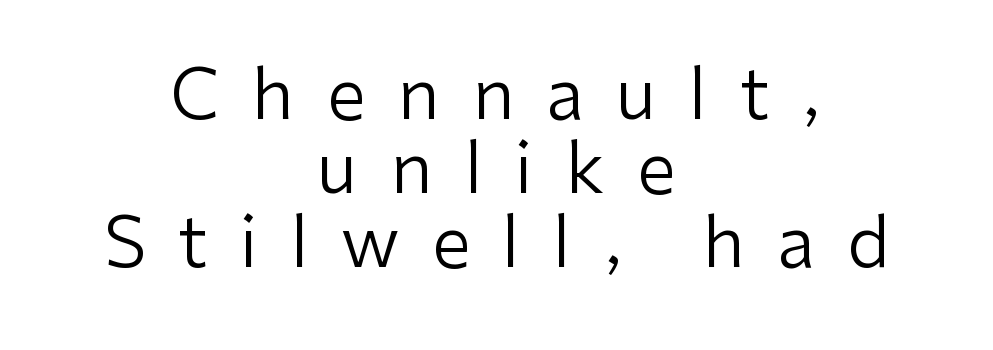
{"serif": "no", "italic": "no", "bold": "no", "weight": "regular", "width": "normal", "stroke_contrast": "low", "x_height": "medium", "monospaced": "no", "underline": "no", "align": "center", "line_spacing": "tight", "line_spacing_ratio": 1.06, "letter_spacing": "wide", "letter_spacing_em": 0.46, "glyph_px": 70}
